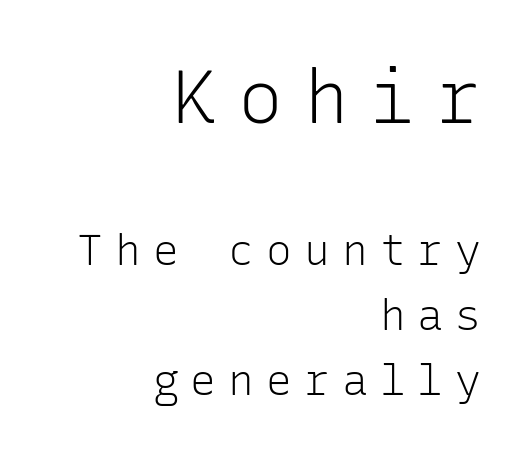
The image shows 75 px light sans-serif type, upright, monospaced; set right-aligned, normal line spacing (1.51x), unusually wide letter spacing (+0.28 em), not underlined; the first (top) block is 1.74x larger; low stroke contrast and a medium x-height.
